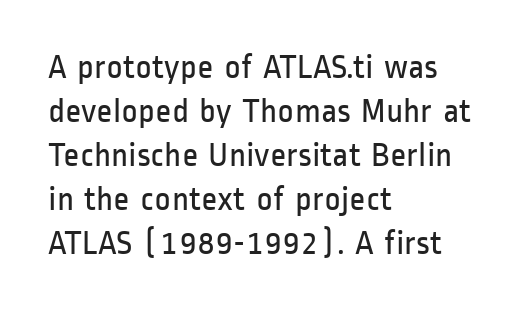
The image shows 35 px regular-weight, condensed sans-serif type, upright; set left-aligned, normal line spacing (1.26x), normal letter spacing, not underlined; low stroke contrast and a medium x-height.
